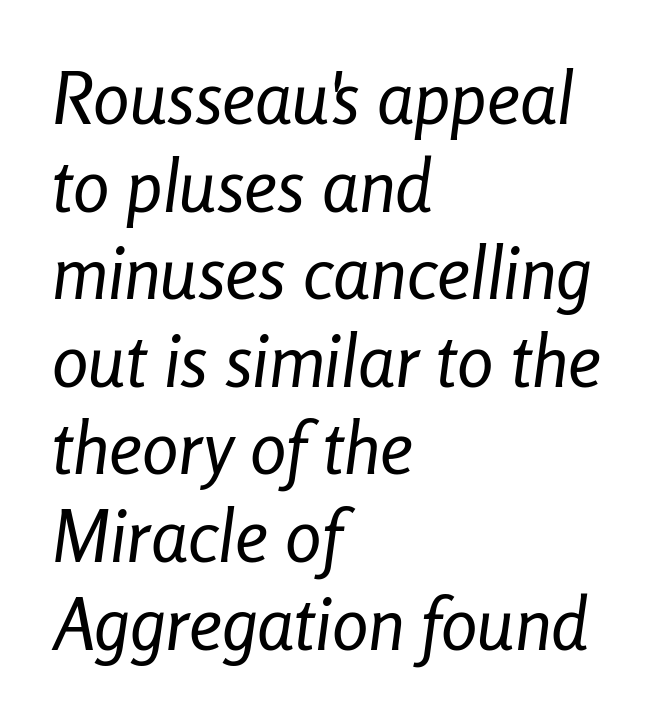
{"italic": "yes", "lean": "right", "slant_degrees": 8, "bold": "no", "weight": "regular", "width": "condensed", "stroke_contrast": "low", "x_height": "medium", "monospaced": "no", "underline": "no", "align": "left", "line_spacing_ratio": 1.2, "letter_spacing": "normal", "letter_spacing_em": 0.0, "glyph_px": 73}
